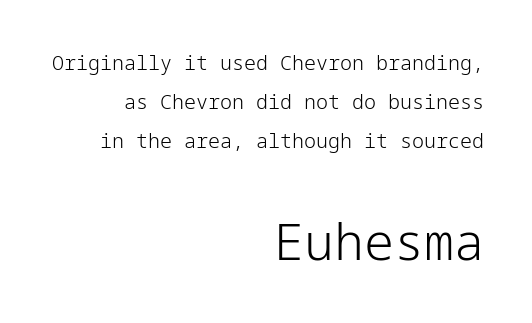
Q: Is the text bold? A: No.
Q: Is the text italic (slanted)? A: No, it is upright.
Q: Is the typeface a serif or a sans-serif typeface? A: Sans-serif.
Q: Is the text underlined? A: No.
Q: How is the paragraph aligned? A: Right-aligned.
Q: Is the spacing between letters normal or unusually wide? A: Normal.
Q: Is the spacing between lines tight, normal or loose? A: Loose.
Q: Which block of text is set in a larger size, the first (top) or the second (bottom)? A: The second (bottom) one.
Q: Width (condensed, normal, or wide)? A: Normal.
Q: Stroke contrast? A: Low.
Q: x-height? A: Medium.
